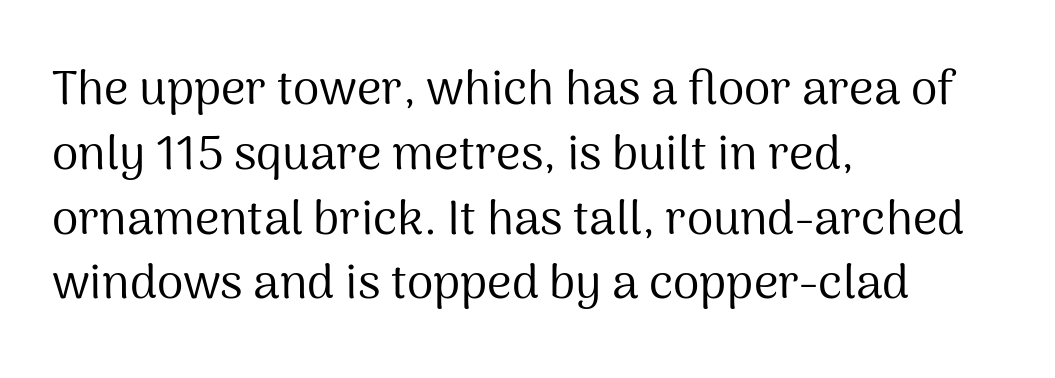
The image shows 48 px regular-weight sans-serif type, upright; set left-aligned, normal line spacing (1.35x), normal letter spacing, not underlined; medium stroke contrast and a medium x-height.
